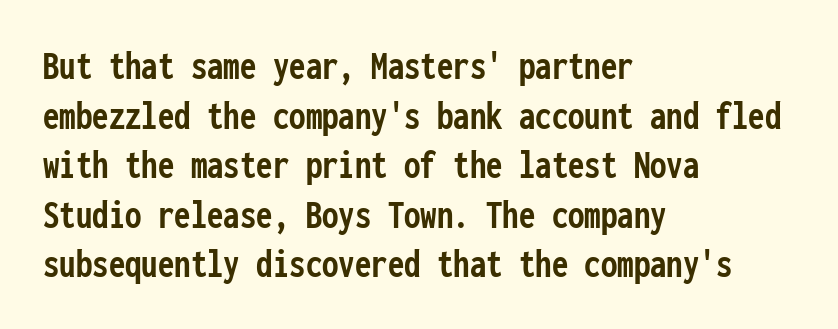
The image shows 41 px semibold, condensed sans-serif type, upright, monospaced; set left-aligned, line spacing 1.21x, normal letter spacing, not underlined; low stroke contrast and a medium x-height.
